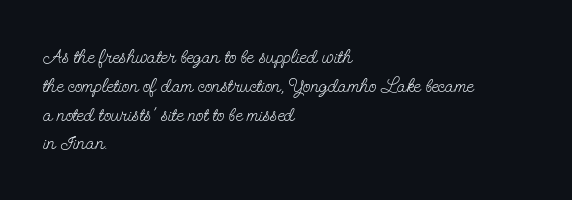
Q: Is the text bold? A: No.
Q: Is the text italic (slanted)? A: Yes.
Q: Is the text underlined? A: No.
Q: How is the paragraph aligned? A: Left-aligned.
Q: Is the spacing between letters normal or unusually wide? A: Normal.
Q: Is the spacing between lines tight, normal or loose? A: Normal.
